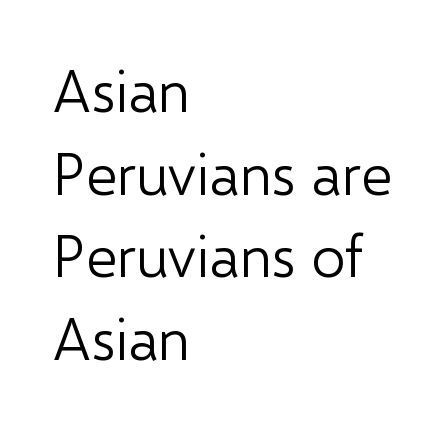
{"serif": "no", "italic": "no", "bold": "no", "weight": "light", "width": "normal", "stroke_contrast": "low", "x_height": "medium", "monospaced": "no", "underline": "no", "align": "left", "line_spacing": "normal", "line_spacing_ratio": 1.4, "letter_spacing": "normal", "letter_spacing_em": 0.0, "glyph_px": 59}
